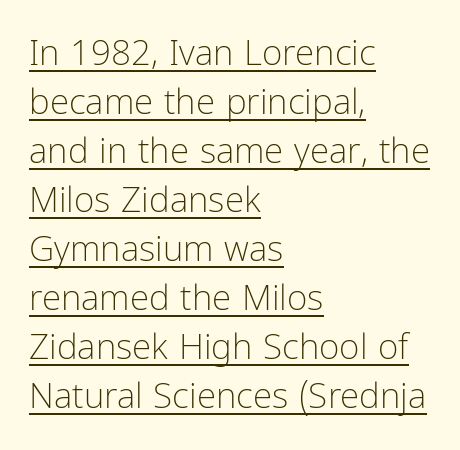
The passage is arranged the way most books set body copy — flush left. Unbolded letterforms with no extra heft. Letter spacing: default. You can see a thin bar hugging the bottom of the glyphs. The vertical gap from one line to the next is medium.
